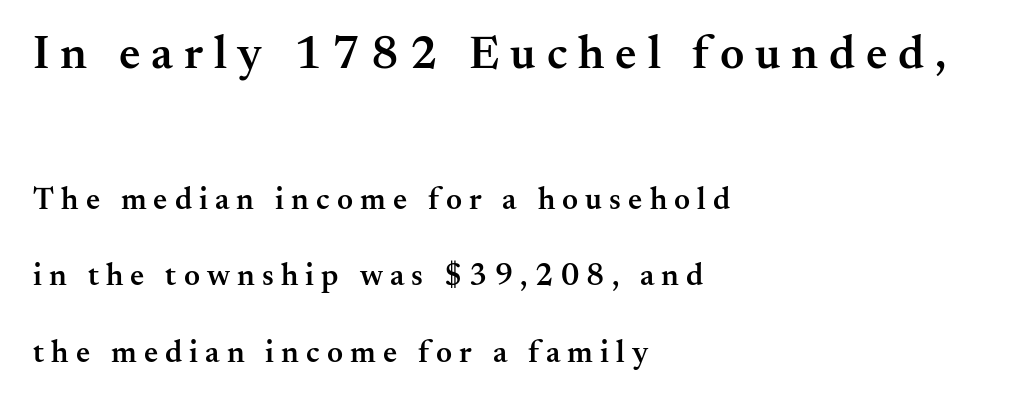
Q: Is the text bold? A: Semi-bold.
Q: Is the text italic (slanted)? A: No, it is upright.
Q: Is the typeface a serif or a sans-serif typeface? A: Serif.
Q: Is the text underlined? A: No.
Q: How is the paragraph aligned? A: Left-aligned.
Q: Is the spacing between letters normal or unusually wide? A: Unusually wide.
Q: Is the spacing between lines tight, normal or loose? A: Loose.
Q: Which block of text is set in a larger size, the first (top) or the second (bottom)? A: The first (top) one.
Q: Width (condensed, normal, or wide)? A: Normal.
Q: Stroke contrast? A: Medium.
Q: x-height? A: Small.
Q: Monospaced? A: No.
